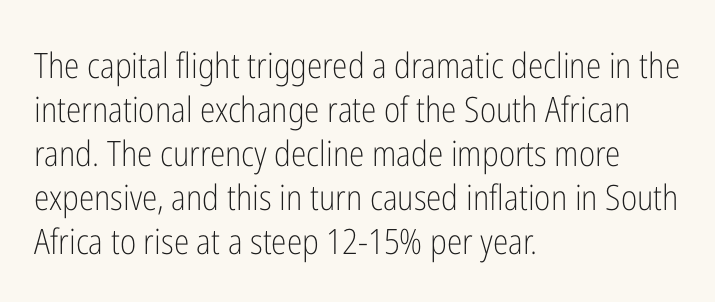
Q: Is the text bold? A: No.
Q: Is the text italic (slanted)? A: No, it is upright.
Q: Is the typeface a serif or a sans-serif typeface? A: Sans-serif.
Q: Is the text underlined? A: No.
Q: How is the paragraph aligned? A: Left-aligned.
Q: Is the spacing between letters normal or unusually wide? A: Normal.
Q: Is the spacing between lines tight, normal or loose? A: Normal.
Q: Width (condensed, normal, or wide)? A: Condensed.
Q: Stroke contrast? A: Low.
Q: x-height? A: Medium.
Q: Monospaced? A: No.
